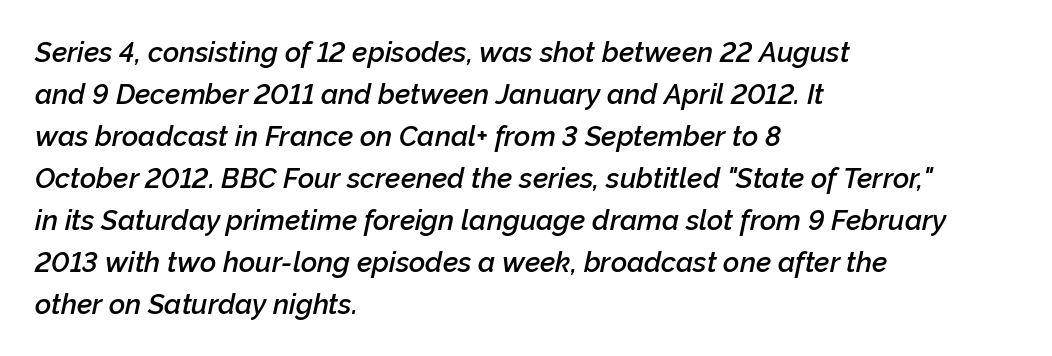
{"italic": "yes", "lean": "right", "slant_degrees": 12, "bold": "semi", "weight": "semibold", "width": "normal", "stroke_contrast": "low", "x_height": "medium", "monospaced": "no", "underline": "no", "align": "left", "line_spacing": "normal", "line_spacing_ratio": 1.5, "letter_spacing": "normal", "letter_spacing_em": 0.0, "glyph_px": 28}
